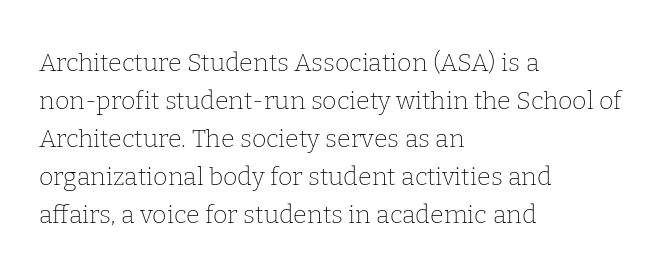
The font's upright variant was chosen for this text. The specimen omits any rule beneath the text block's lines. All the whitespace from short lines collects on the right. Tracking here is standard; glyphs follow each other at the usual distance.
